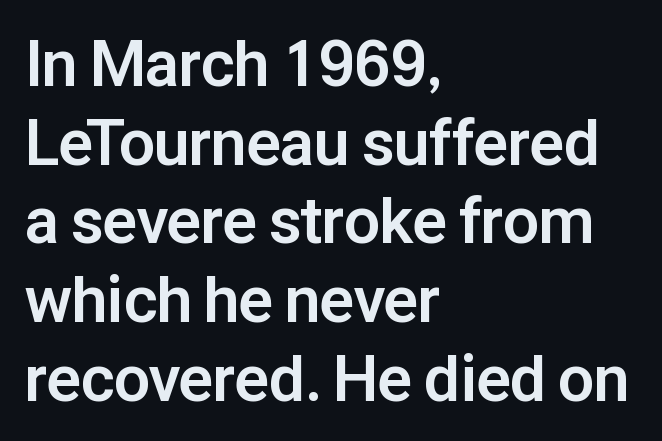
Q: Is the text bold? A: Yes.
Q: Is the text italic (slanted)? A: No, it is upright.
Q: Is the typeface a serif or a sans-serif typeface? A: Sans-serif.
Q: Is the text underlined? A: No.
Q: How is the paragraph aligned? A: Left-aligned.
Q: Is the spacing between letters normal or unusually wide? A: Normal.
Q: Width (condensed, normal, or wide)? A: Normal.
Q: Stroke contrast? A: Low.
Q: x-height? A: Medium.
Q: Monospaced? A: No.
